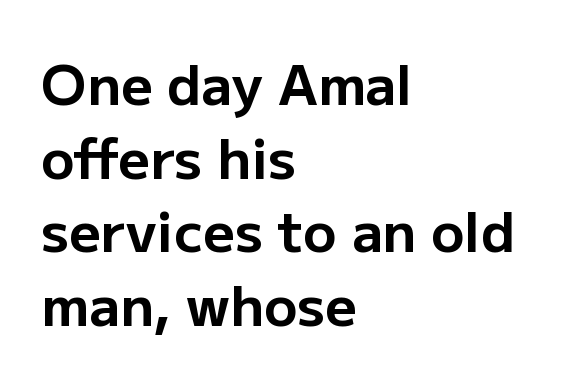
The image shows 55 px bold sans-serif type, upright; set left-aligned, normal line spacing (1.34x), normal letter spacing, not underlined; low stroke contrast and a medium x-height.
